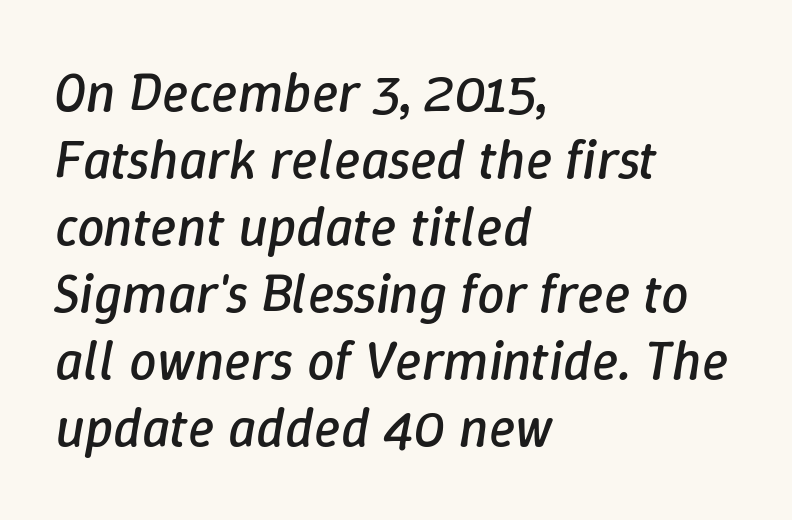
Q: Is the text bold? A: No.
Q: Is the text italic (slanted)? A: Yes, it leans right by about 9 degrees.
Q: Is the text underlined? A: No.
Q: How is the paragraph aligned? A: Left-aligned.
Q: Is the spacing between letters normal or unusually wide? A: Normal.
Q: Width (condensed, normal, or wide)? A: Normal.
Q: Stroke contrast? A: Low.
Q: x-height? A: Medium.
Q: Monospaced? A: No.
